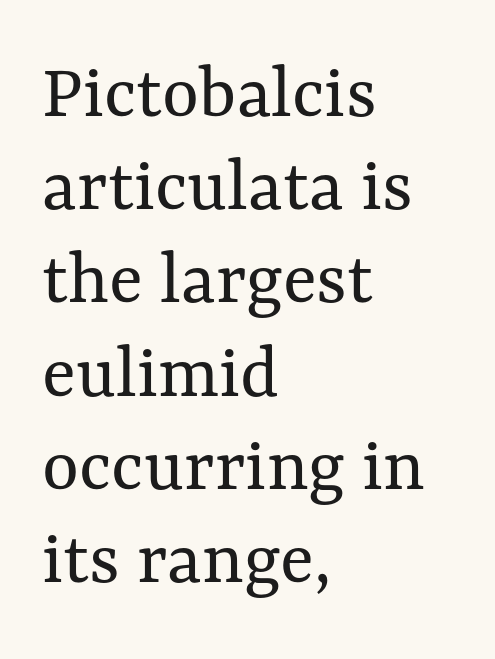
{"italic": "no", "bold": "no", "weight": "regular", "width": "normal", "stroke_contrast": "medium", "x_height": "medium", "monospaced": "no", "underline": "no", "align": "left", "line_spacing_ratio": 1.18, "letter_spacing": "normal", "letter_spacing_em": 0.0, "glyph_px": 79}
